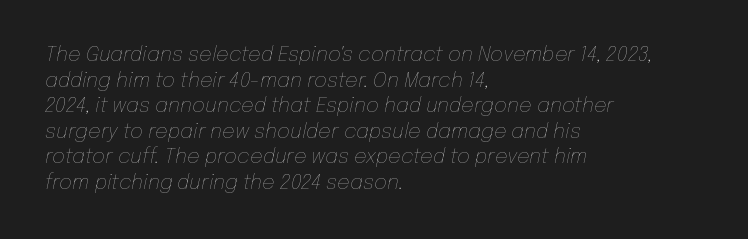
The image shows 20 px text type, italic (leaning right); set left-aligned, normal line spacing (1.28x), normal letter spacing, not underlined.
